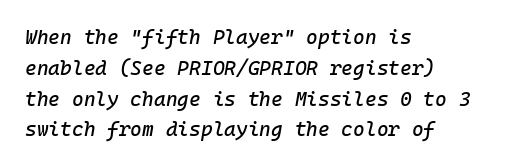
The image shows 20 px text type, italic (leaning right); set left-aligned, normal line spacing (1.54x), normal letter spacing, not underlined.
